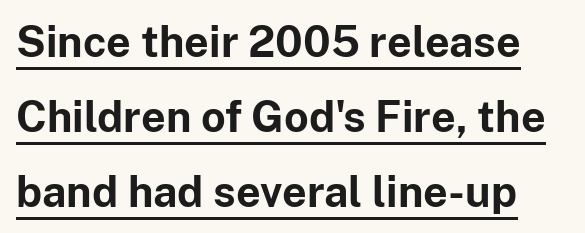
The passage shown has conventional tracking throughout. Compared with undecorated copy, this sample adds a rule below the words. The strokes are fattened all the way to bold. Quick note: not italic, upright.
